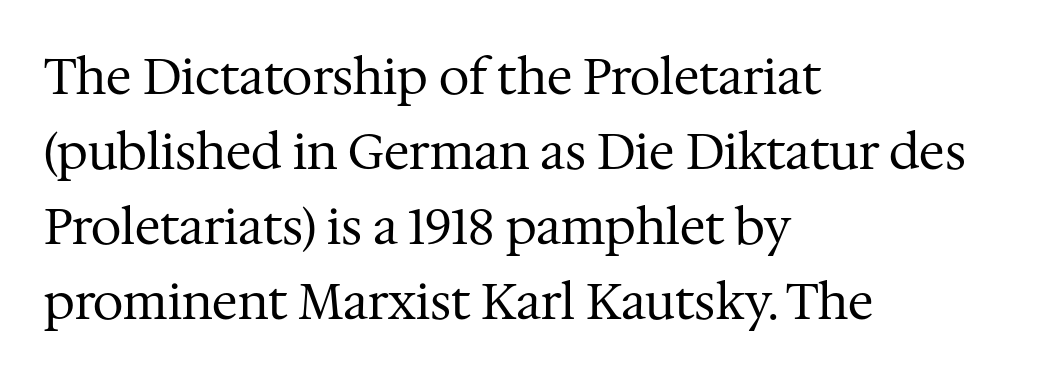
Designer's note — italics off, roman on. Leading: standard. A bare baseline throughout the passage. Layout note: lines flush left. Honestly, the letter spacing is just normal — you wouldn't notice it. A light-to-regular cut is what we see here.
